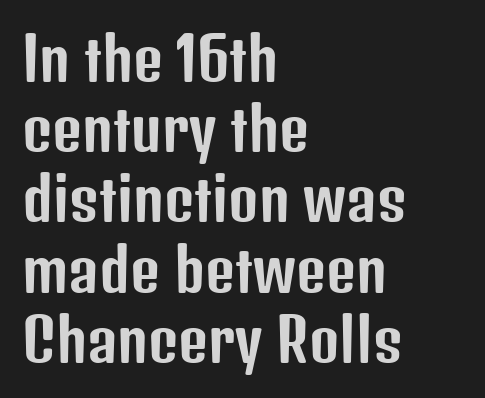
Q: Is the text italic (slanted)? A: No, it is upright.
Q: Is the typeface a serif or a sans-serif typeface? A: Sans-serif.
Q: Is the text underlined? A: No.
Q: How is the paragraph aligned? A: Left-aligned.
Q: Is the spacing between letters normal or unusually wide? A: Normal.
Q: Width (condensed, normal, or wide)? A: Condensed.
Q: Stroke contrast? A: Low.
Q: x-height? A: Medium.
Q: Monospaced? A: No.
